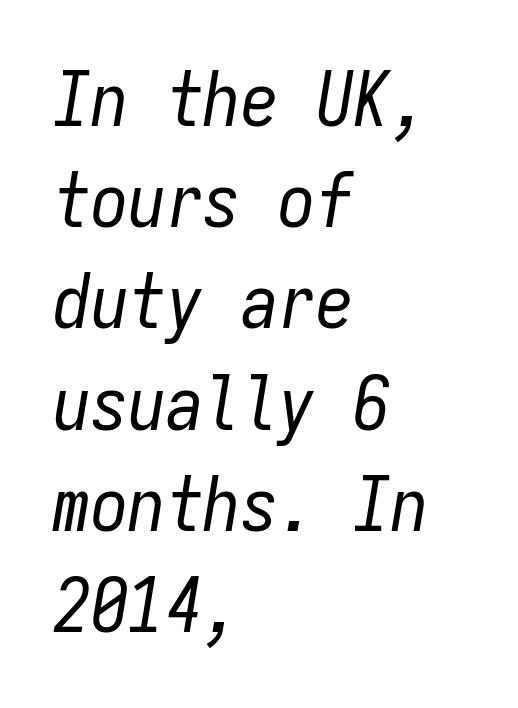
Q: Is the text bold? A: No.
Q: Is the text italic (slanted)? A: Yes, it leans right by about 9 degrees.
Q: Is the text underlined? A: No.
Q: How is the paragraph aligned? A: Left-aligned.
Q: Is the spacing between letters normal or unusually wide? A: Normal.
Q: Is the spacing between lines tight, normal or loose? A: Normal.
Q: Width (condensed, normal, or wide)? A: Condensed.
Q: Stroke contrast? A: Low.
Q: x-height? A: Medium.
Q: Monospaced? A: Yes.
